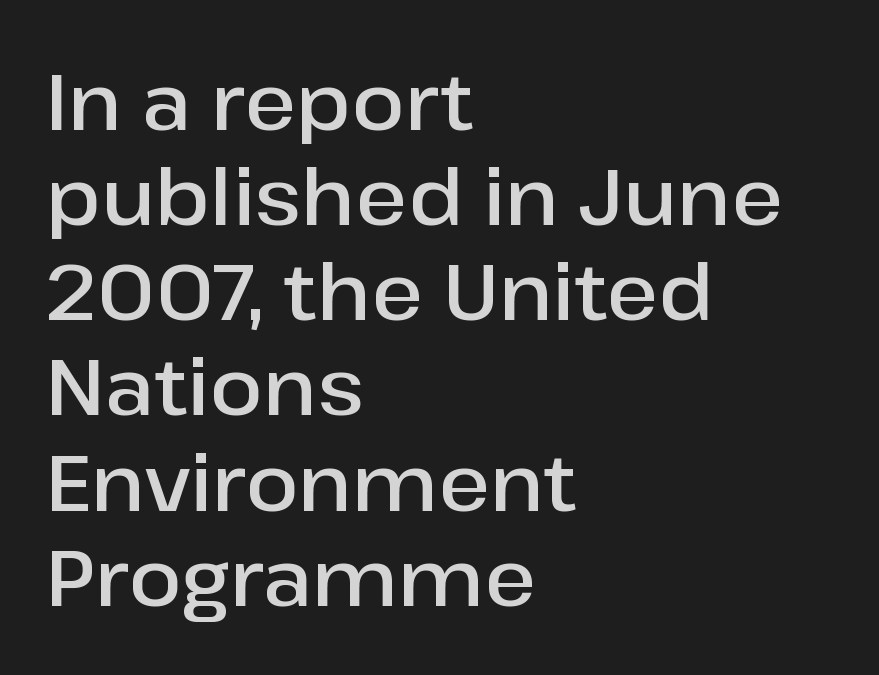
The image shows 78 px semibold sans-serif type, upright; set left-aligned, line spacing 1.22x, normal letter spacing, not underlined; low stroke contrast and a medium x-height.
